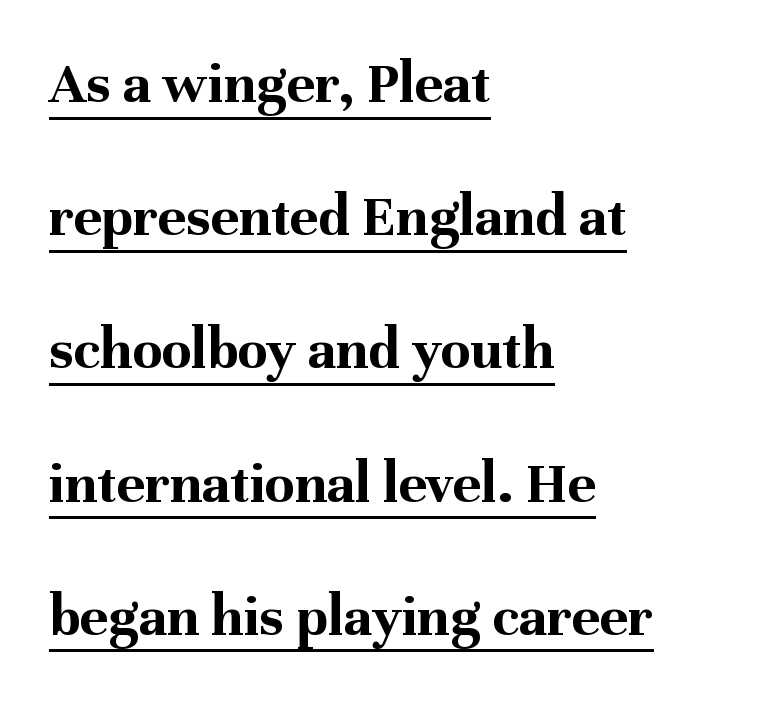
{"serif": "yes", "italic": "no", "bold": "yes", "weight": "bold", "width": "normal", "stroke_contrast": "medium", "x_height": "medium", "monospaced": "no", "underline": "yes", "align": "left", "line_spacing": "loose", "line_spacing_ratio": 2.22, "letter_spacing": "normal", "letter_spacing_em": 0.0, "glyph_px": 60}
